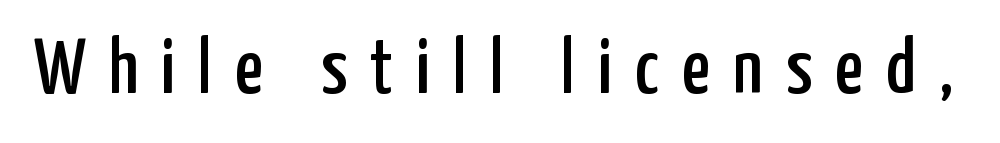
Q: Is the text italic (slanted)? A: No, it is upright.
Q: Is the typeface a serif or a sans-serif typeface? A: Sans-serif.
Q: Is the text underlined? A: No.
Q: Is the spacing between letters normal or unusually wide? A: Unusually wide.
Q: Width (condensed, normal, or wide)? A: Condensed.
Q: Stroke contrast? A: Low.
Q: x-height? A: Medium.
Q: Monospaced? A: No.
